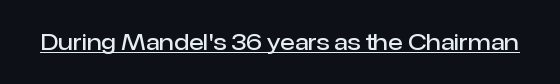
{"italic": "no", "bold": "semi", "underline": "yes", "letter_spacing": "normal", "letter_spacing_em": 0.0, "glyph_px": 22}
